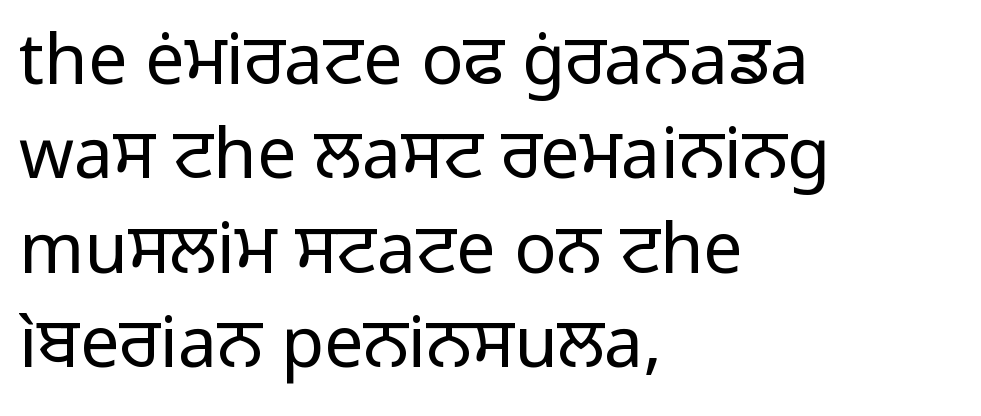
Q: Is the text bold? A: No.
Q: Is the text italic (slanted)? A: No, it is upright.
Q: Is the typeface a serif or a sans-serif typeface? A: Sans-serif.
Q: Is the text underlined? A: No.
Q: How is the paragraph aligned? A: Left-aligned.
Q: Is the spacing between letters normal or unusually wide? A: Normal.
Q: Is the spacing between lines tight, normal or loose? A: Normal.
Q: Width (condensed, normal, or wide)? A: Normal.
Q: Stroke contrast? A: Low.
Q: x-height? A: Medium.
Q: Monospaced? A: No.
